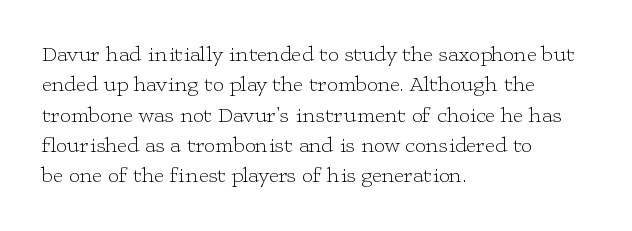
{"italic": "no", "bold": "no", "underline": "no", "align": "left", "line_spacing": "normal", "line_spacing_ratio": 1.38, "letter_spacing": "normal", "letter_spacing_em": 0.0, "glyph_px": 22}
